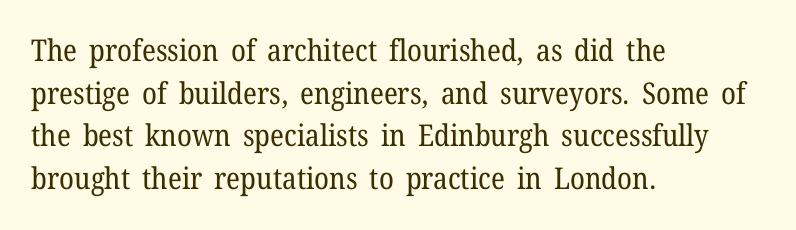
{"serif": "yes", "italic": "no", "bold": "no", "weight": "regular", "width": "normal", "stroke_contrast": "low", "x_height": "medium", "monospaced": "no", "underline": "no", "align": "left", "line_spacing": "normal", "line_spacing_ratio": 1.42, "letter_spacing": "normal", "letter_spacing_em": 0.0, "glyph_px": 30}
